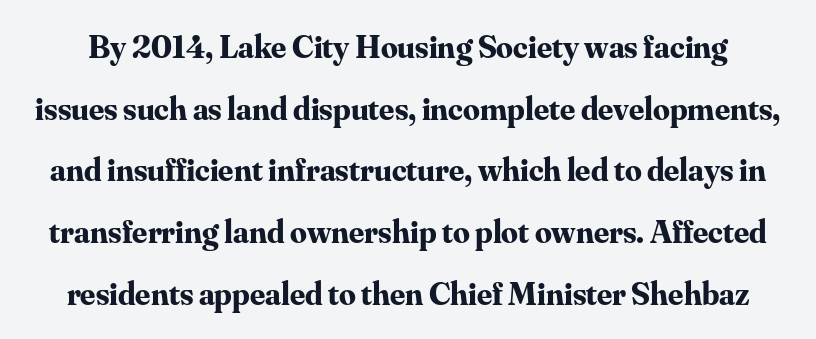
Typesetter's note: full bold, strokes at maximum text heaviness. Glance below the letters and you will spot only blank space. You could not count columns in this text — the font is proportionally spaced. The specimen reads as upright at a glance. Is the letter spacing exaggerated? No — it looks like the ordinary default.
